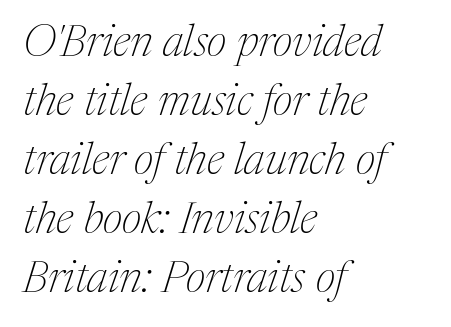
Vertical spacing — default. The typesetter chose a ragged-right arrangement here. Little horizontal feet cap the strokes, marking this as serif type. Bold? No — there's no thickening of the strokes.
